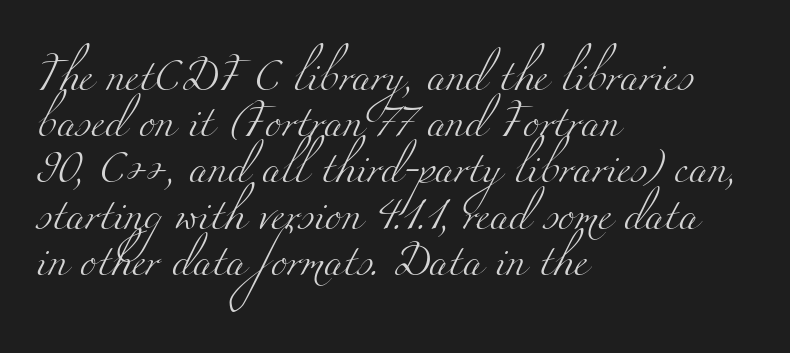
{"bold": "no", "weight": "light", "width": "wide", "stroke_contrast": "medium", "x_height": "small", "monospaced": "no", "underline": "no", "align": "left", "line_spacing": "normal", "line_spacing_ratio": 1.49, "letter_spacing": "normal", "letter_spacing_em": 0.0, "glyph_px": 31}
